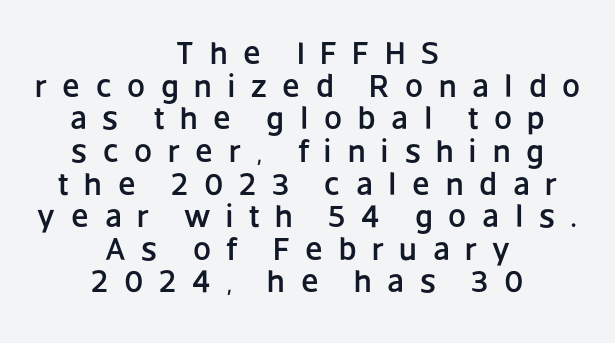
Q: Is the text italic (slanted)? A: No, it is upright.
Q: Is the typeface a serif or a sans-serif typeface? A: Sans-serif.
Q: Is the text underlined? A: No.
Q: How is the paragraph aligned? A: Centered.
Q: Is the spacing between letters normal or unusually wide? A: Unusually wide.
Q: Is the spacing between lines tight, normal or loose? A: Tight.
Q: Width (condensed, normal, or wide)? A: Normal.
Q: Stroke contrast? A: Low.
Q: x-height? A: Large.
Q: Monospaced? A: No.
